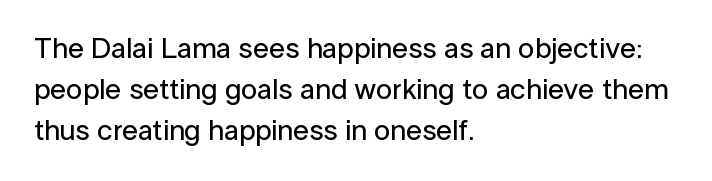
In terms of letterspacing, this is plain default setting. Each line starts at the same left margin while the right side varies. Nope, no serifs anywhere on these letters. The block of text has a typical density, with ordinary space between rows.
